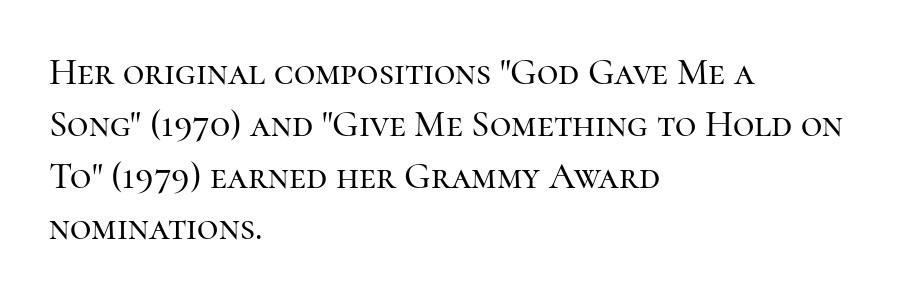
{"serif": "yes", "italic": "no", "width": "normal", "stroke_contrast": "high", "x_height": "medium", "monospaced": "no", "underline": "no", "align": "left", "line_spacing": "normal", "line_spacing_ratio": 1.4, "letter_spacing": "normal", "letter_spacing_em": 0.0, "glyph_px": 37}
